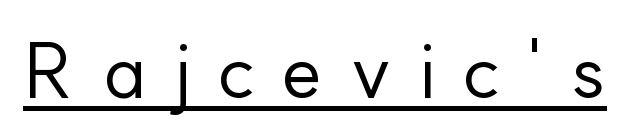
Q: Is the text bold? A: No.
Q: Is the text italic (slanted)? A: No, it is upright.
Q: Is the typeface a serif or a sans-serif typeface? A: Sans-serif.
Q: Is the text underlined? A: Yes.
Q: Is the spacing between letters normal or unusually wide? A: Unusually wide.
Q: Width (condensed, normal, or wide)? A: Normal.
Q: Stroke contrast? A: Low.
Q: x-height? A: Small.
Q: Monospaced? A: No.
